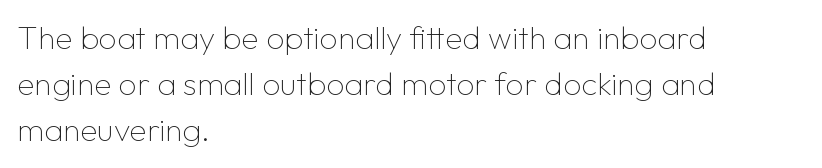
The passage shown is not bold in any degree. Is this a fixed-width face? No — the glyphs have proportional, varying widths. Vertically, the passage feels balanced, rows spaced as you'd expect. Underline: absent. In terms of letterspacing, this is plain default setting. The typesetter chose a ragged-right arrangement here.
